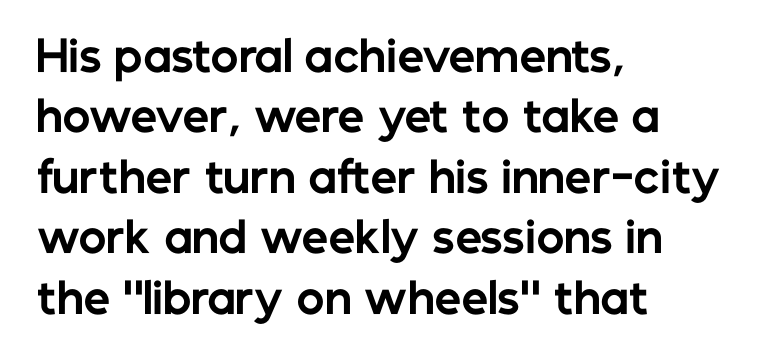
Alignment: flush left. The type is set solid horizontally, with unmodified tracking. Compared with an ordinary text face, these strokes are far heavier — a full bold. Examine the stroke ends and you'll find no serifs. The specimen reads as upright at a glance.
